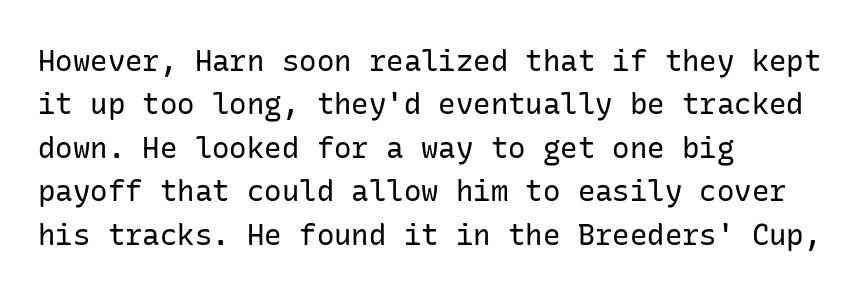
The image shows 29 px regular-weight sans-serif type, upright; set left-aligned, normal line spacing (1.5x), normal letter spacing, not underlined; low stroke contrast and a medium x-height.
